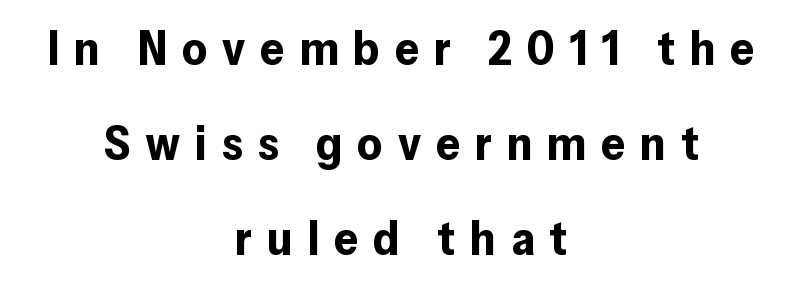
{"serif": "no", "italic": "no", "bold": "yes", "weight": "bold", "width": "normal", "stroke_contrast": "low", "x_height": "medium", "monospaced": "no", "underline": "no", "align": "center", "line_spacing": "loose", "line_spacing_ratio": 1.98, "letter_spacing": "wide", "letter_spacing_em": 0.31, "glyph_px": 48}
